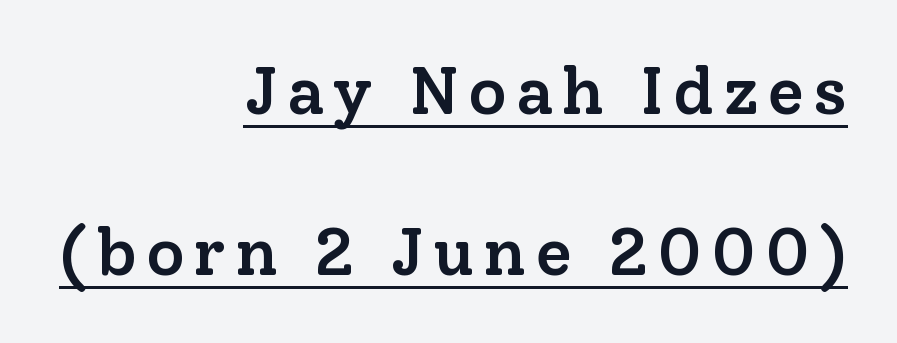
The image shows 67 px semibold serif type, upright; set right-aligned, loose line spacing (2.41x), underlined; low stroke contrast and a medium x-height.
